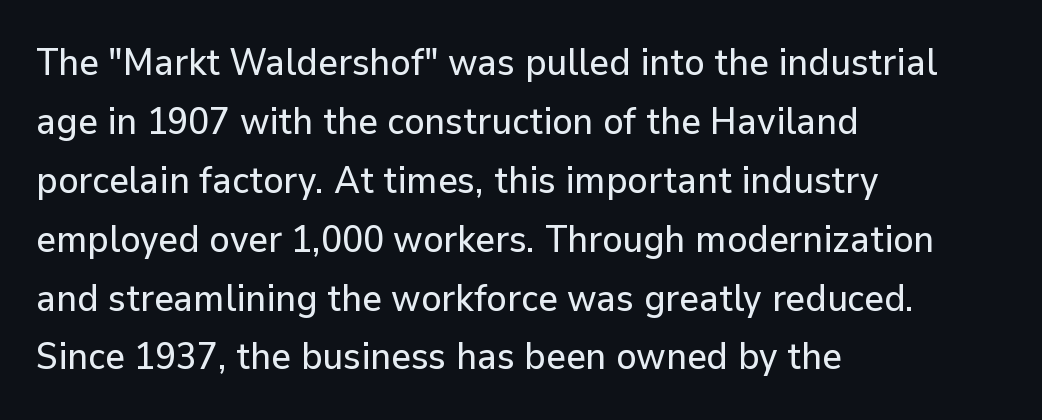
The image shows 38 px sans-serif type, upright; set left-aligned, normal line spacing (1.55x), normal letter spacing, not underlined; low stroke contrast and a medium x-height.
